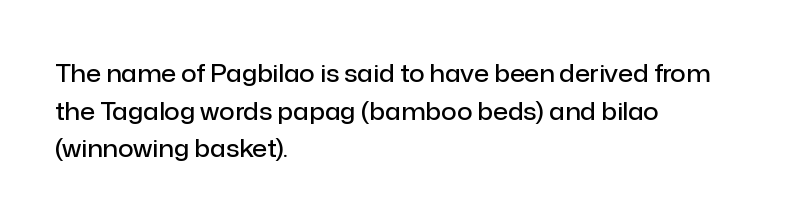
The image shows 24 px text type, upright; set left-aligned, normal line spacing (1.57x), normal letter spacing, not underlined.
